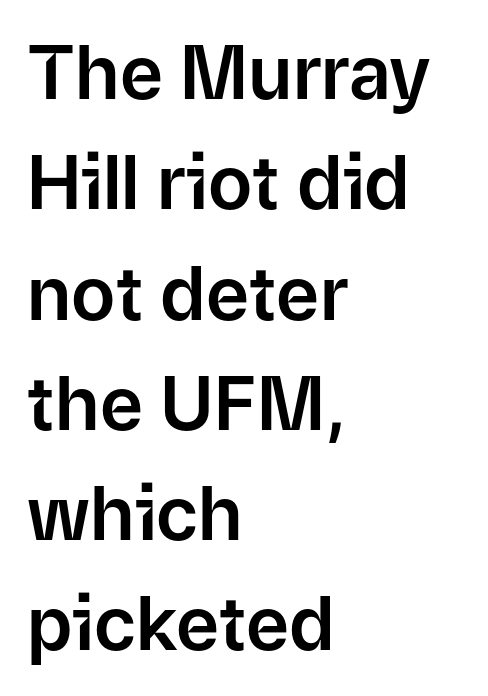
{"serif": "no", "italic": "no", "width": "normal", "stroke_contrast": "low", "x_height": "medium", "monospaced": "no", "underline": "no", "align": "left", "line_spacing": "normal", "line_spacing_ratio": 1.49, "letter_spacing": "normal", "letter_spacing_em": 0.0, "glyph_px": 74}
